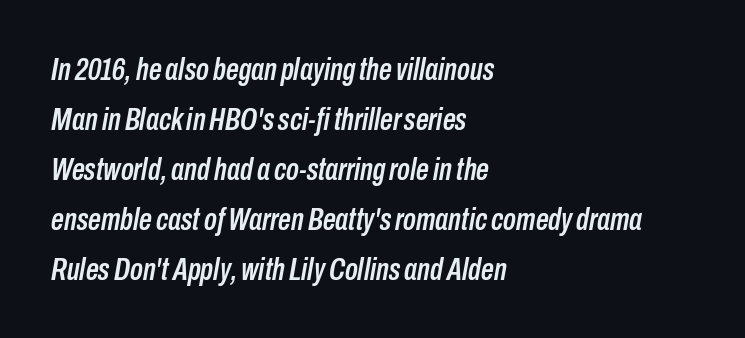
The image shows 32 px condensed type, italic (leaning right); set left-aligned, normal line spacing (1.56x), normal letter spacing, not underlined; low stroke contrast and a medium x-height.
